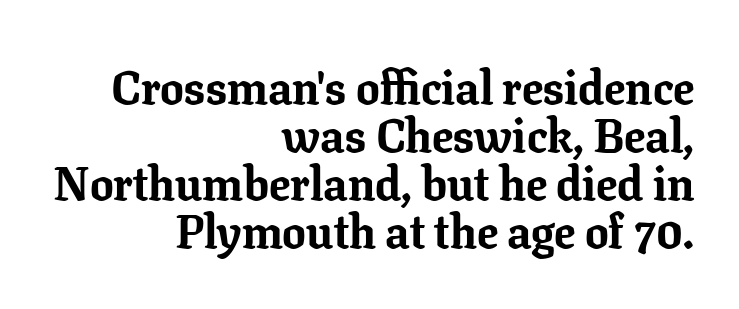
{"serif": "yes", "italic": "no", "bold": "yes", "weight": "bold", "width": "normal", "stroke_contrast": "low", "x_height": "medium", "monospaced": "no", "underline": "no", "align": "right", "line_spacing": "tight", "line_spacing_ratio": 1.02, "letter_spacing": "normal", "letter_spacing_em": 0.0, "glyph_px": 47}
